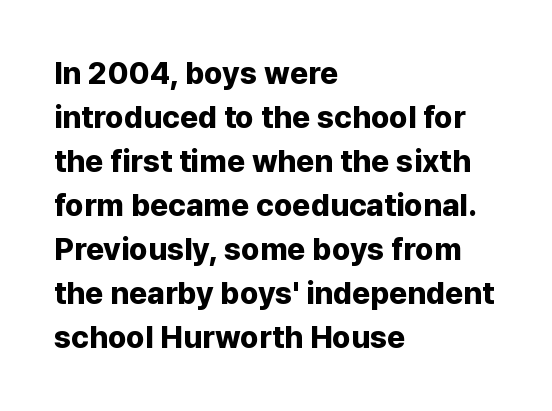
It's the straight-up-and-down kind of type. Character widths vary here, with narrow letters taking less room than wide ones. Type style note: lacks serifs. Summary of vertical rhythm: regular, with standard interline spacing. The letterforms sit shoulder to shoulder at normal distance.
